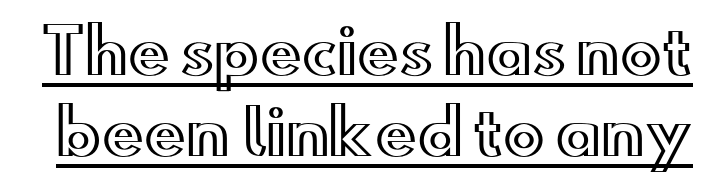
{"italic": "no", "width": "wide", "x_height": "small", "monospaced": "no", "underline": "yes", "line_spacing": "normal", "line_spacing_ratio": 1.31, "letter_spacing": "normal", "letter_spacing_em": 0.0, "glyph_px": 62}
